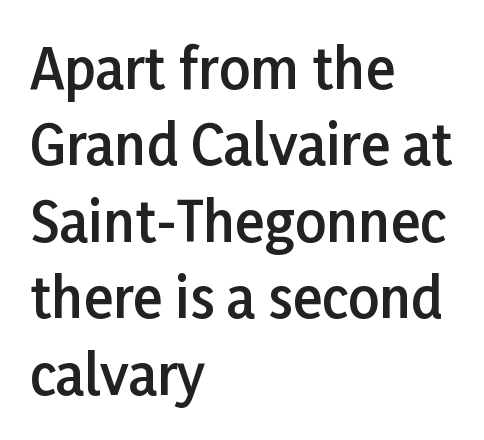
The image shows 55 px semibold sans-serif type, upright; set left-aligned, normal line spacing (1.39x), normal letter spacing, not underlined; low stroke contrast and a medium x-height.
